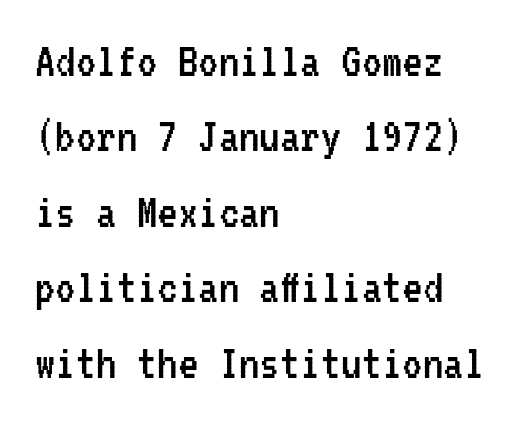
Q: Is the text bold? A: No.
Q: Is the text italic (slanted)? A: No, it is upright.
Q: Is the typeface a serif or a sans-serif typeface? A: Sans-serif.
Q: Is the text underlined? A: No.
Q: How is the paragraph aligned? A: Left-aligned.
Q: Is the spacing between letters normal or unusually wide? A: Normal.
Q: Is the spacing between lines tight, normal or loose? A: Normal.
Q: Width (condensed, normal, or wide)? A: Condensed.
Q: Stroke contrast? A: Low.
Q: x-height? A: Medium.
Q: Monospaced? A: Yes.
